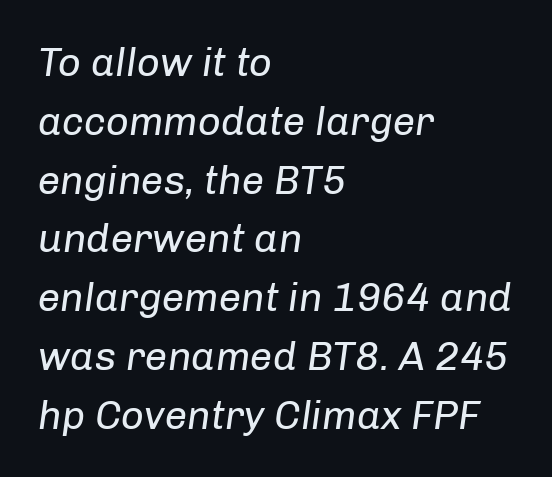
The image shows 40 px regular-weight type, italic (leaning right); set left-aligned, normal line spacing (1.47x), normal letter spacing, not underlined; low stroke contrast and a medium x-height.
